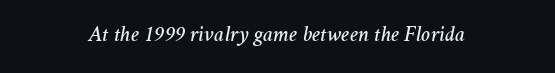
The image shows 22 px text type, italic (leaning right); set centered, normal letter spacing, not underlined.
